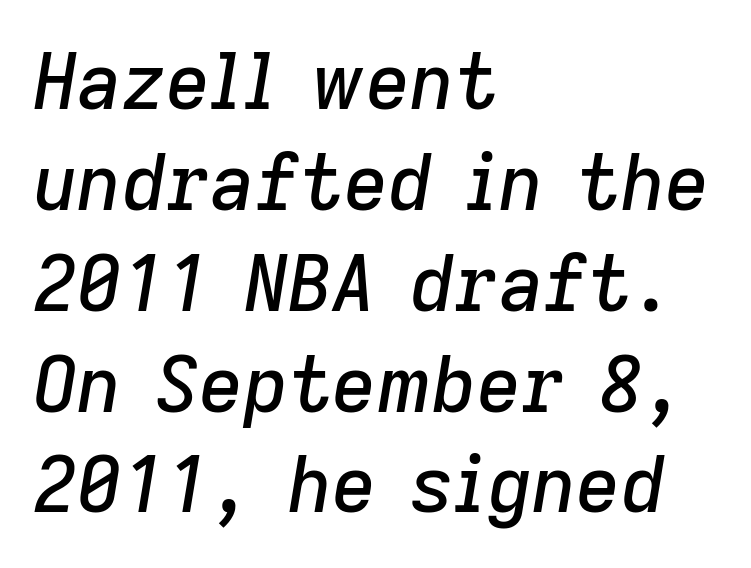
{"italic": "yes", "lean": "right", "slant_degrees": 9, "width": "normal", "stroke_contrast": "low", "x_height": "medium", "monospaced": "no", "underline": "no", "align": "left", "line_spacing": "normal", "line_spacing_ratio": 1.31, "letter_spacing": "normal", "letter_spacing_em": 0.0, "glyph_px": 77}
